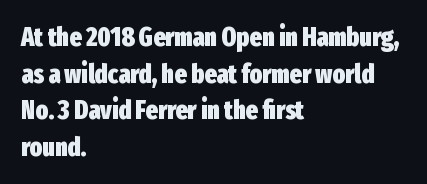
The image shows 26 px bold type, upright; set left-aligned, normal line spacing (1.41x), normal letter spacing, not underlined.
